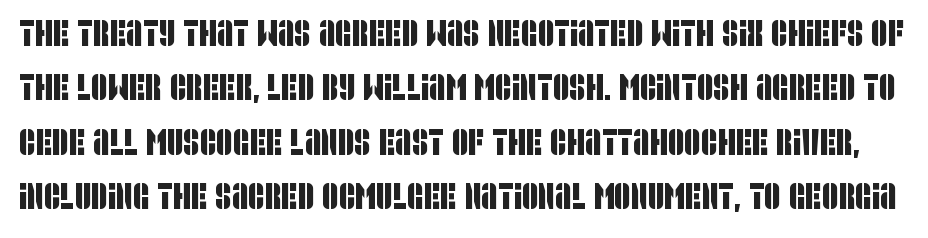
{"serif": "no", "width": "condensed", "stroke_contrast": "low", "x_height": "large", "monospaced": "no", "underline": "no", "line_spacing": "normal", "line_spacing_ratio": 1.51, "letter_spacing": "normal", "letter_spacing_em": 0.0, "glyph_px": 36}
